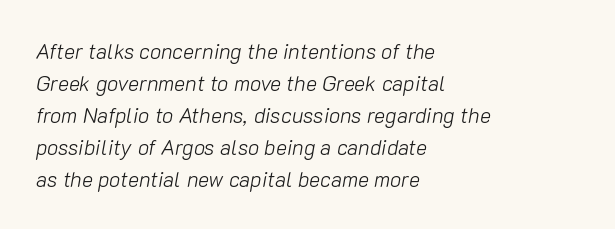
Honestly, the row spacing looks completely unremarkable. Only glyphs here, with clear space below each row. Glyph-to-glyph distance matches everyday printed text. The typography opts for an oblique posture over an upright one.
